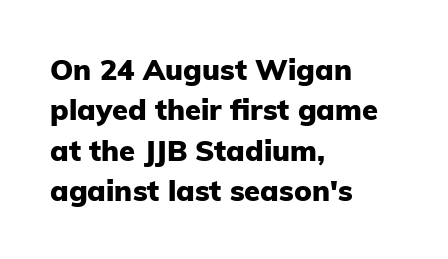
The image shows 29 px heavy sans-serif type, upright; set left-aligned, normal line spacing (1.39x), normal letter spacing, not underlined; low stroke contrast and a medium x-height.
